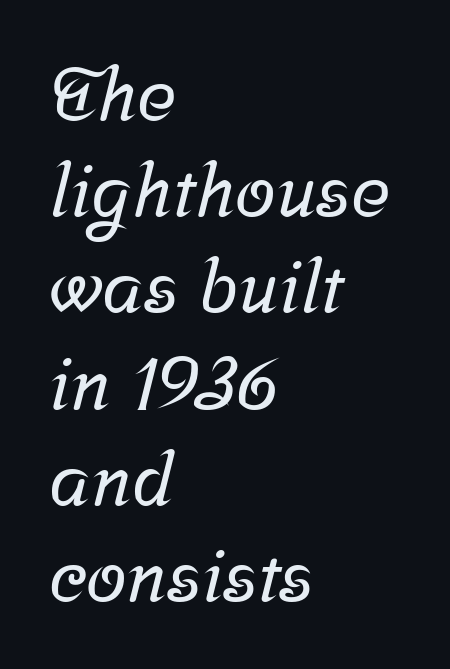
{"width": "normal", "stroke_contrast": "low", "x_height": "medium", "monospaced": "no", "underline": "no", "align": "left", "line_spacing": "normal", "line_spacing_ratio": 1.3, "letter_spacing": "normal", "letter_spacing_em": 0.0, "glyph_px": 74}
